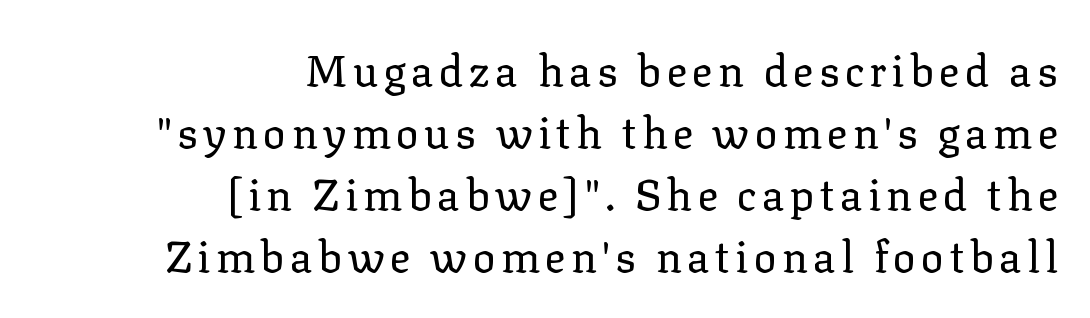
The image shows 43 px regular-weight serif type, upright; set right-aligned, normal line spacing (1.44x), not underlined; low stroke contrast and a medium x-height.
